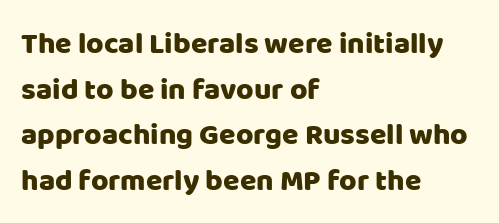
The image shows 30 px sans-serif type, upright; set left-aligned, normal line spacing (1.52x), normal letter spacing, not underlined; low stroke contrast and a large x-height.
